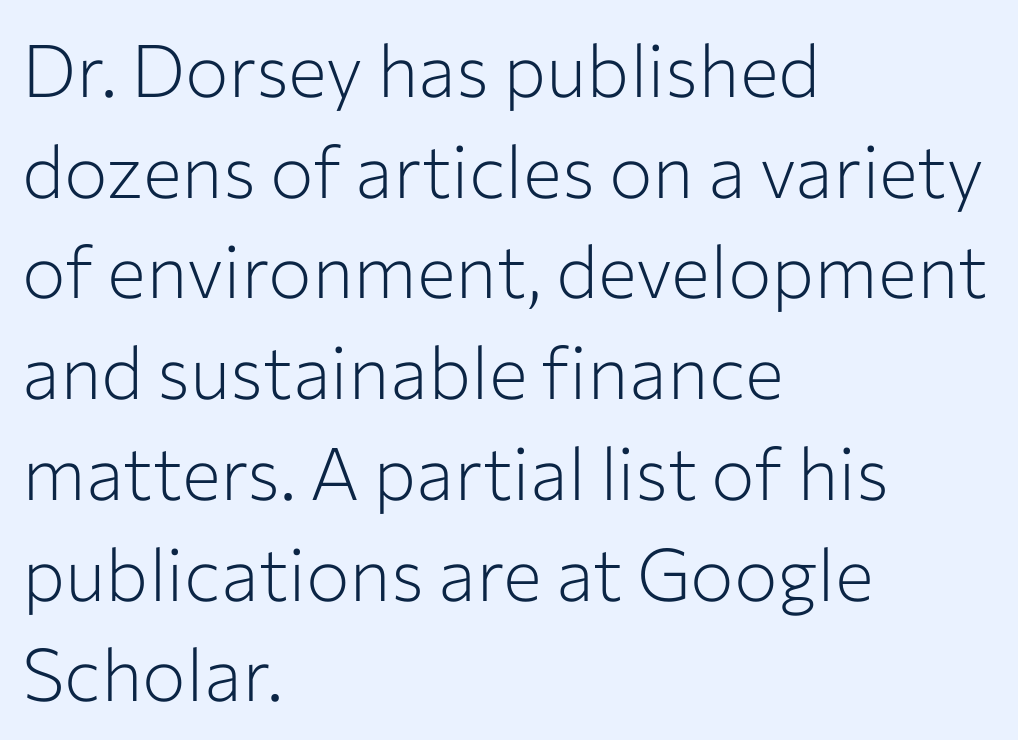
A typesetter would label this face a sans. The letters advance in unequal steps, a hallmark of proportional type. This is not heavy type; no bold has been used. The lines sit at an ordinary, default distance from one another. The typography opts for an upright posture over an oblique one. If you drew a ruler down the left edge, every line would touch it.
